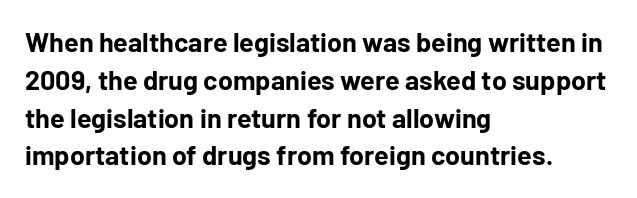
The image shows 27 px bold type, upright; set left-aligned, normal line spacing (1.4x), normal letter spacing, not underlined.
